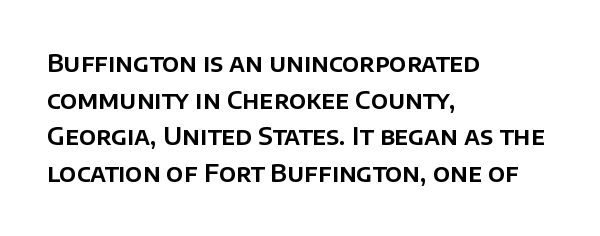
Q: Is the text italic (slanted)? A: No, it is upright.
Q: Is the text underlined? A: No.
Q: How is the paragraph aligned? A: Left-aligned.
Q: Is the spacing between letters normal or unusually wide? A: Normal.
Q: Is the spacing between lines tight, normal or loose? A: Normal.
